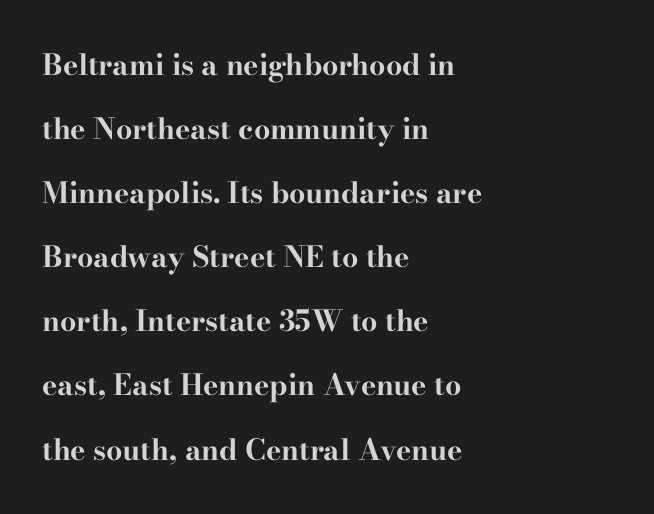
{"serif": "yes", "italic": "no", "bold": "yes", "weight": "bold", "width": "wide", "stroke_contrast": "high", "x_height": "small", "monospaced": "no", "underline": "no", "align": "left", "line_spacing": "loose", "line_spacing_ratio": 2.21, "letter_spacing": "normal", "letter_spacing_em": 0.0, "glyph_px": 29}
